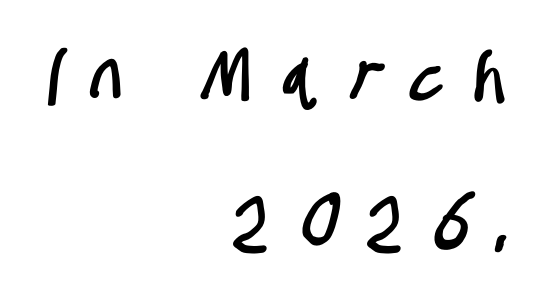
{"serif": "no", "width": "condensed", "stroke_contrast": "low", "x_height": "large", "monospaced": "no", "underline": "no", "align": "right", "line_spacing": "loose", "line_spacing_ratio": 1.94, "letter_spacing": "wide", "letter_spacing_em": 0.42, "glyph_px": 74}
